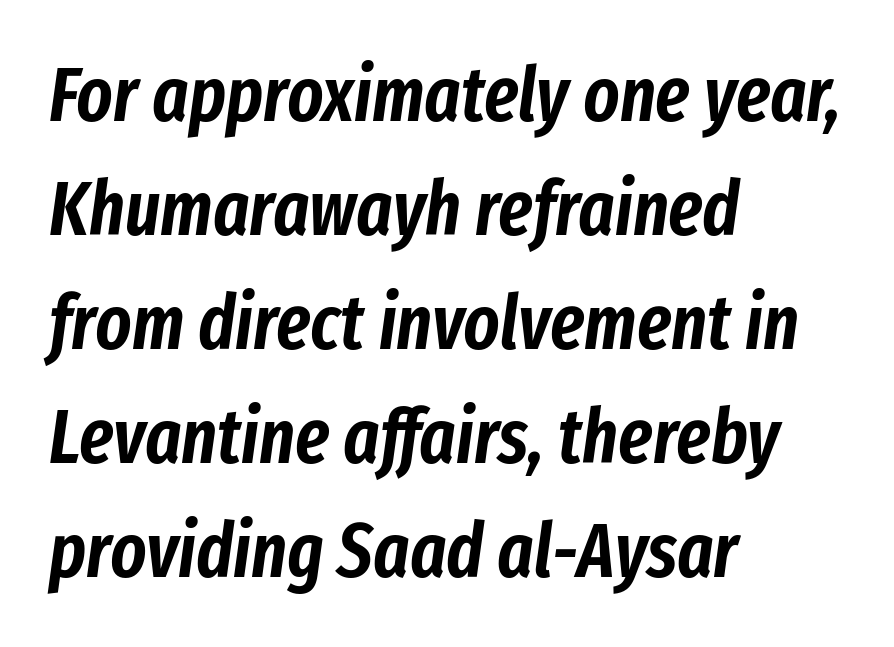
{"italic": "yes", "lean": "right", "slant_degrees": 8, "width": "condensed", "stroke_contrast": "low", "x_height": "medium", "monospaced": "no", "underline": "no", "align": "left", "line_spacing": "normal", "line_spacing_ratio": 1.5, "letter_spacing": "normal", "letter_spacing_em": 0.0, "glyph_px": 76}
